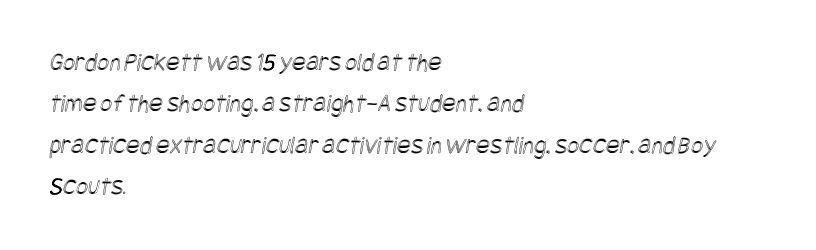
The image shows 26 px text type; set left-aligned, normal line spacing (1.59x), normal letter spacing, not underlined.
